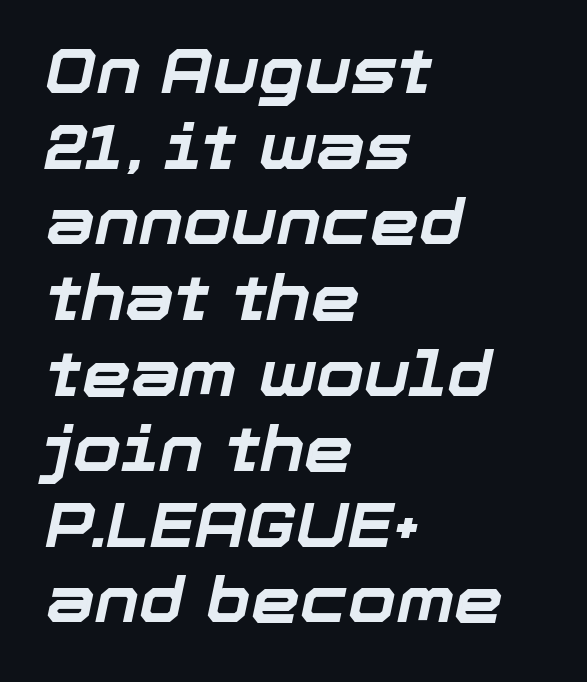
Q: Is the text bold? A: Yes.
Q: Is the text italic (slanted)? A: Yes, it leans right by about 12 degrees.
Q: Is the text underlined? A: No.
Q: How is the paragraph aligned? A: Left-aligned.
Q: Is the spacing between letters normal or unusually wide? A: Normal.
Q: Width (condensed, normal, or wide)? A: Normal.
Q: Stroke contrast? A: Low.
Q: x-height? A: Medium.
Q: Monospaced? A: No.
